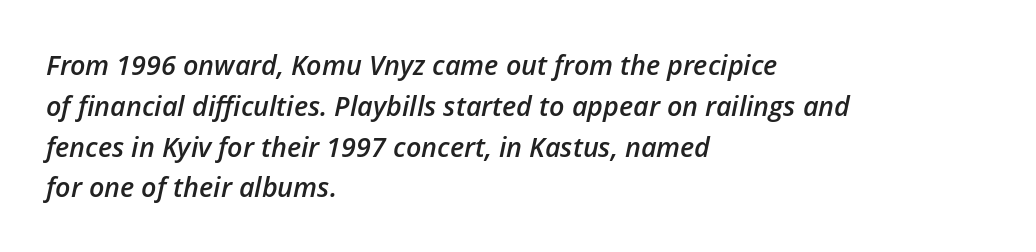
{"italic": "yes", "lean": "right", "slant_degrees": 12, "bold": "semi", "underline": "no", "align": "left", "line_spacing": "normal", "line_spacing_ratio": 1.51, "letter_spacing": "normal", "letter_spacing_em": 0.0, "glyph_px": 27}
